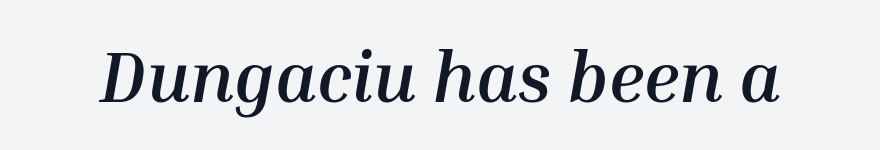
Q: Is the text bold? A: Yes.
Q: Is the text italic (slanted)? A: Yes, it leans right by about 10 degrees.
Q: Is the text underlined? A: No.
Q: Is the spacing between letters normal or unusually wide? A: Normal.
Q: Width (condensed, normal, or wide)? A: Normal.
Q: Stroke contrast? A: Medium.
Q: x-height? A: Medium.
Q: Monospaced? A: No.
